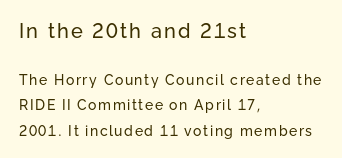
The image shows 20 px text type, upright; set left-aligned, line spacing 1.83x, not underlined; the first (top) block is 1.43x larger.
